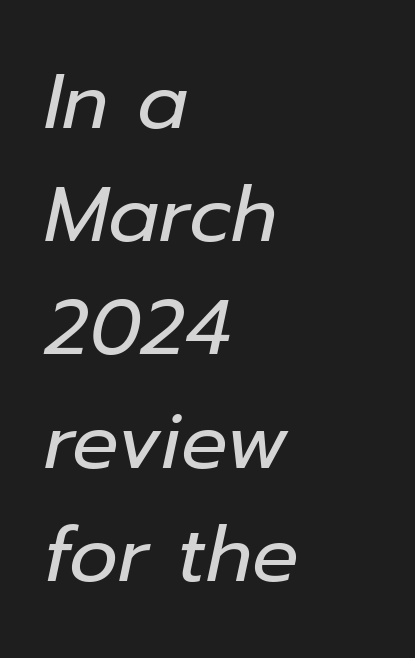
Q: Is the text bold? A: No.
Q: Is the text italic (slanted)? A: Yes, it leans right by about 12 degrees.
Q: Is the text underlined? A: No.
Q: How is the paragraph aligned? A: Left-aligned.
Q: Is the spacing between letters normal or unusually wide? A: Normal.
Q: Is the spacing between lines tight, normal or loose? A: Normal.
Q: Width (condensed, normal, or wide)? A: Normal.
Q: Stroke contrast? A: Low.
Q: x-height? A: Medium.
Q: Monospaced? A: No.
